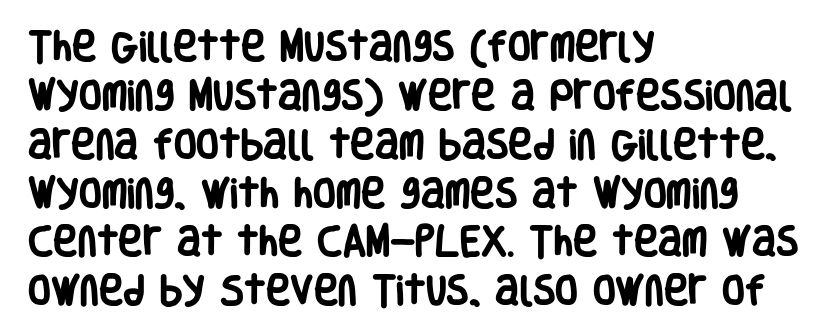
This rendering leaves character spacing at its baseline value. Emphasis by weight is at full strength: bold. The ragged edge is on the right, which tells us the setting is flush left. Is this a fixed-width face? No — the glyphs have proportional, varying widths. Regarding leading, the lines here are spaced in the standard way.
